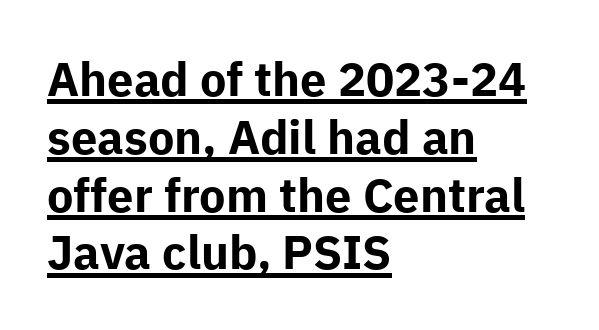
Q: Is the text bold? A: Yes.
Q: Is the text italic (slanted)? A: No, it is upright.
Q: Is the typeface a serif or a sans-serif typeface? A: Sans-serif.
Q: Is the text underlined? A: Yes.
Q: How is the paragraph aligned? A: Left-aligned.
Q: Is the spacing between letters normal or unusually wide? A: Normal.
Q: Width (condensed, normal, or wide)? A: Normal.
Q: Stroke contrast? A: Low.
Q: x-height? A: Medium.
Q: Monospaced? A: No.
